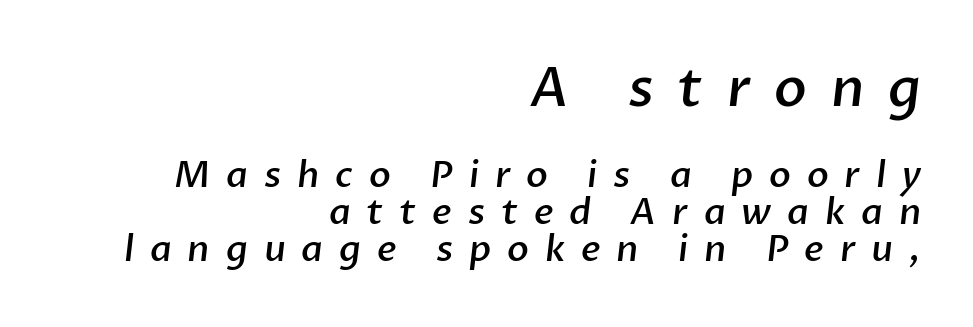
The image shows 54 px semibold sans-serif type; set right-aligned, tight line spacing (1.03x), unusually wide letter spacing (+0.44 em), not underlined; the first (top) block is 1.5x larger; low stroke contrast and a medium x-height.
